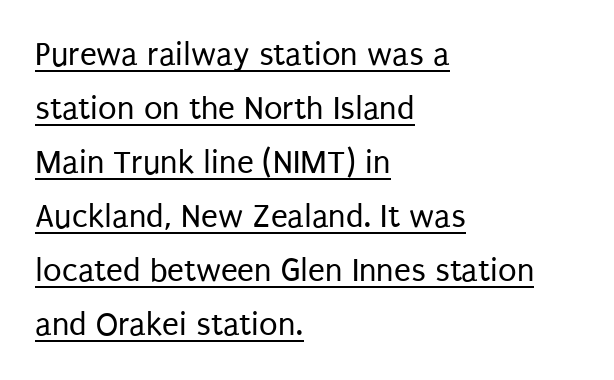
Q: Is the text bold? A: No.
Q: Is the text italic (slanted)? A: No, it is upright.
Q: Is the typeface a serif or a sans-serif typeface? A: Sans-serif.
Q: Is the text underlined? A: Yes.
Q: How is the paragraph aligned? A: Left-aligned.
Q: Is the spacing between letters normal or unusually wide? A: Normal.
Q: Is the spacing between lines tight, normal or loose? A: Normal.
Q: Width (condensed, normal, or wide)? A: Condensed.
Q: Stroke contrast? A: Low.
Q: x-height? A: Large.
Q: Monospaced? A: No.
